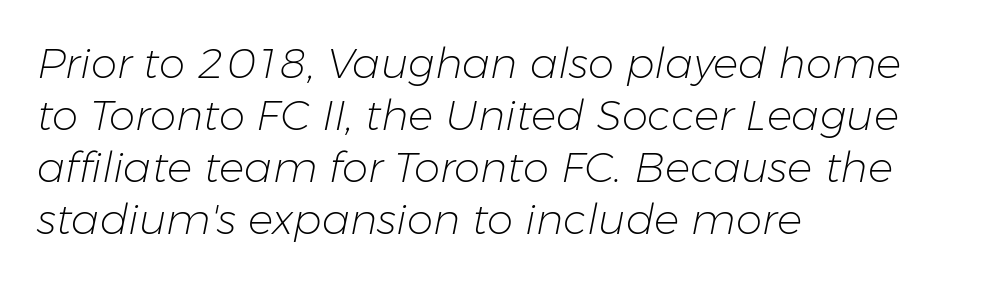
Rendered with sloped, italic letterforms. There is no visible air inserted between adjacent glyphs. These lines are set flush left with a ragged right edge. No word sits above an underline. Stems here are at most as thick as an everyday book face. Is this a fixed-width face? No — the glyphs have proportional, varying widths.
